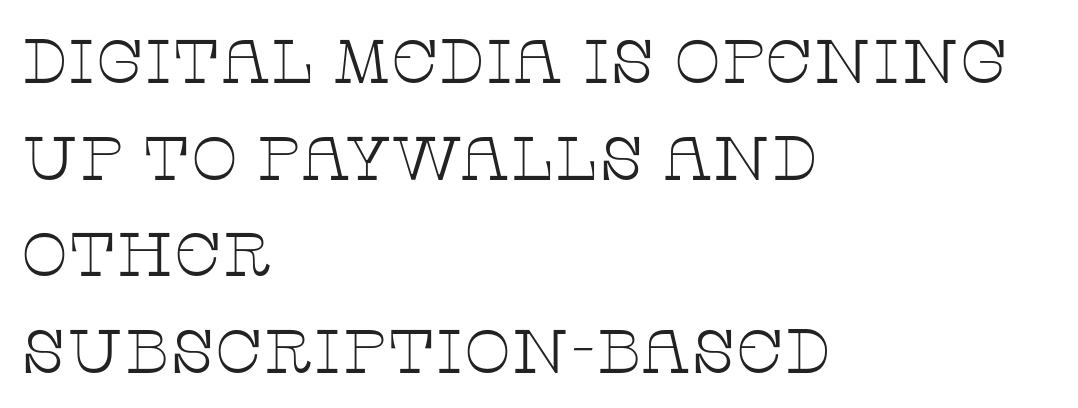
Type style note: has serifs. No word sits above an underline. Rows of type keep a routine distance in the vertical direction. Heaviness? Minimal to ordinary, like unemphasized prose. A typesetter would call this proportional, since set widths differ per character.
